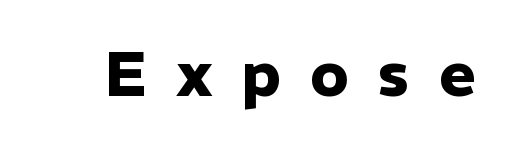
Q: Is the text bold? A: Yes.
Q: Is the text italic (slanted)? A: No, it is upright.
Q: Is the typeface a serif or a sans-serif typeface? A: Sans-serif.
Q: Is the text underlined? A: No.
Q: Is the spacing between letters normal or unusually wide? A: Unusually wide.
Q: Width (condensed, normal, or wide)? A: Normal.
Q: Stroke contrast? A: Low.
Q: x-height? A: Medium.
Q: Monospaced? A: No.
